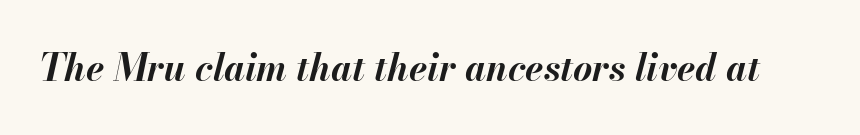
The image shows 37 px bold type, italic (leaning right); set normal letter spacing, not underlined; medium stroke contrast and a small x-height.
